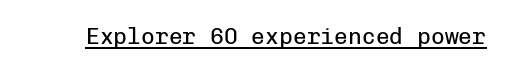
{"italic": "no", "bold": "no", "underline": "yes", "letter_spacing": "normal", "letter_spacing_em": 0.0, "glyph_px": 23}
